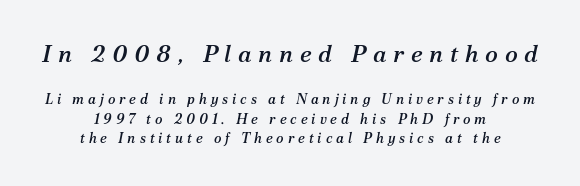
Descenders hang freely into open space. Two sizes are in play, and the larger belongs to the first block. The text carries the slant typical of an italic or oblique font. Short note: letters widely spaced. One-word summary of the alignment: center.
